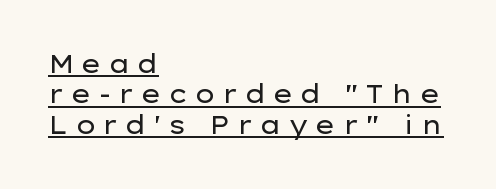
{"italic": "no", "bold": "no", "underline": "yes", "align": "left", "line_spacing_ratio": 1.22, "letter_spacing": "wide", "letter_spacing_em": 0.25, "glyph_px": 25}
